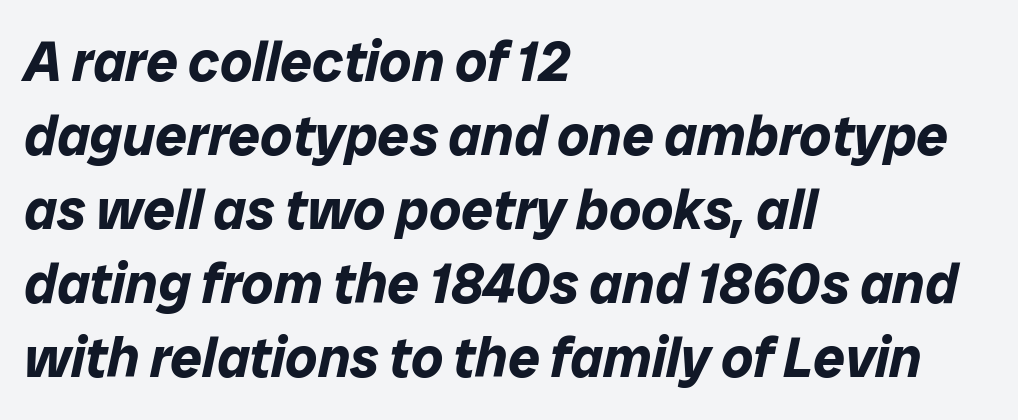
{"italic": "yes", "lean": "right", "slant_degrees": 12, "bold": "yes", "weight": "bold", "width": "normal", "stroke_contrast": "low", "x_height": "medium", "monospaced": "no", "underline": "no", "align": "left", "line_spacing": "normal", "line_spacing_ratio": 1.32, "letter_spacing": "normal", "letter_spacing_em": 0.0, "glyph_px": 56}
